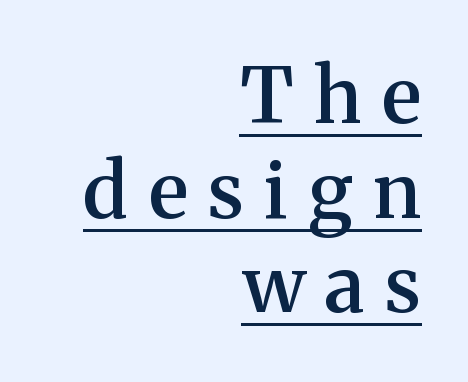
{"serif": "yes", "italic": "no", "bold": "semi", "weight": "semibold", "width": "normal", "stroke_contrast": "medium", "x_height": "medium", "monospaced": "no", "underline": "yes", "align": "right", "line_spacing_ratio": 1.23, "letter_spacing": "wide", "letter_spacing_em": 0.27, "glyph_px": 77}
